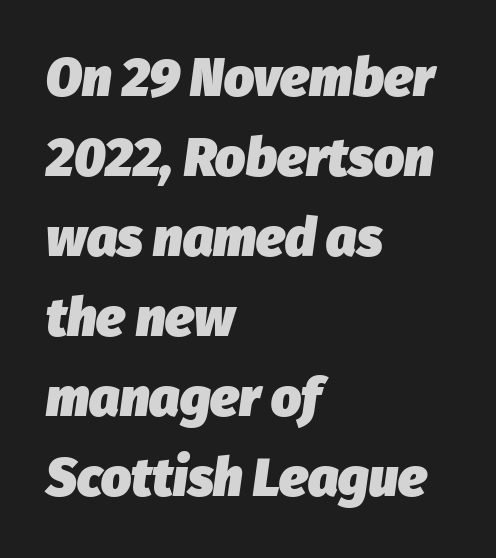
The image shows 53 px heavy type, italic (leaning right); set left-aligned, normal line spacing (1.51x), normal letter spacing, not underlined; low stroke contrast and a medium x-height.
